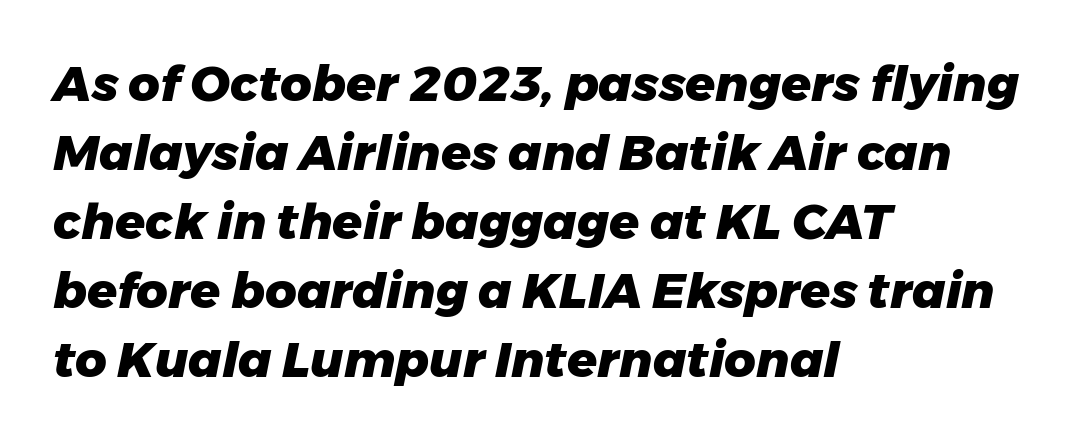
Look at the tracking — it's just the regular setting, nothing added. Do the characters align in a grid? No, the font is proportional. Italic? Definitely — the glyphs are oblique. Which margin do the lines hug? The left one — the right edge is uneven. Whoever set this chose a conventional vertical rhythm. What weight is shown? A full bold with thick strokes.
